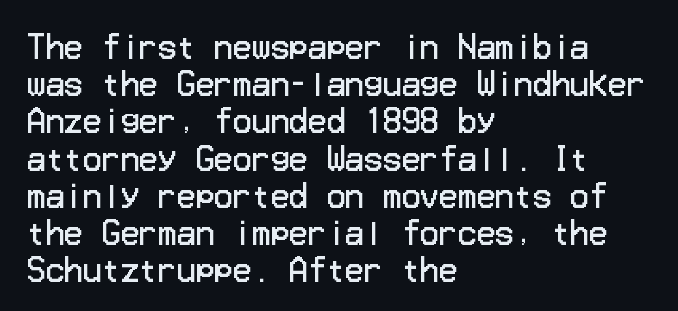
Q: Is the text bold? A: No.
Q: Is the text italic (slanted)? A: No, it is upright.
Q: Is the typeface a serif or a sans-serif typeface? A: Sans-serif.
Q: Is the text underlined? A: No.
Q: How is the paragraph aligned? A: Left-aligned.
Q: Is the spacing between letters normal or unusually wide? A: Normal.
Q: Width (condensed, normal, or wide)? A: Normal.
Q: Stroke contrast? A: Low.
Q: x-height? A: Medium.
